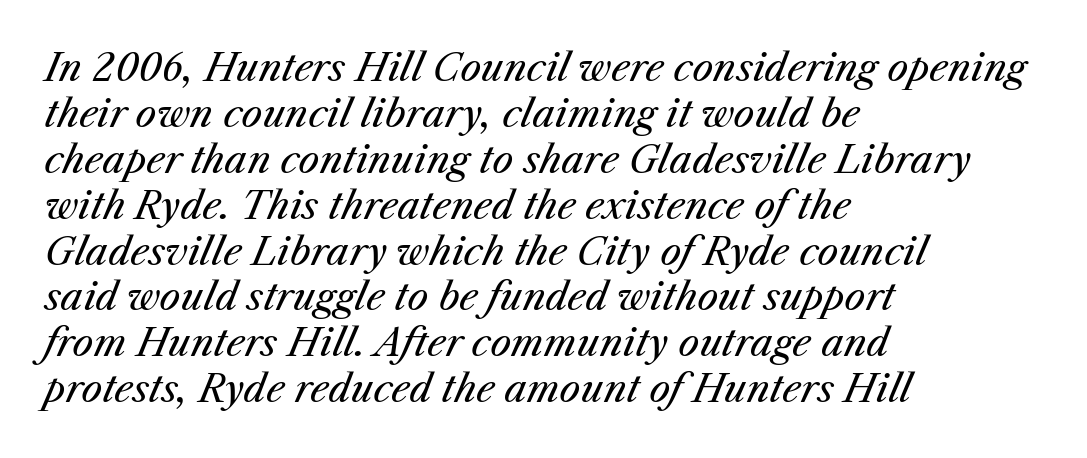
The image shows 37 px regular-weight type, italic (leaning right); set left-aligned, line spacing 1.24x, normal letter spacing, not underlined; medium stroke contrast and a medium x-height.
